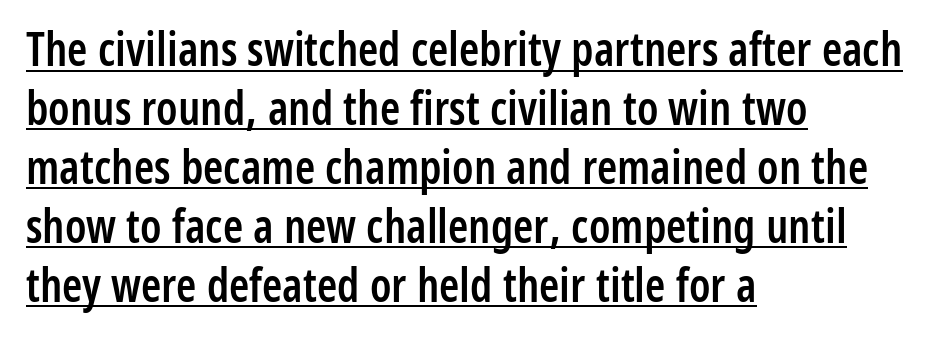
Nothing unusual about the tracking: characters are spaced as the font intends. The lettering holds an erect, upright posture throughout. Emphasis is given by a line drawn under the lettering. As a designer I'd log this as weight 600, semibold.
